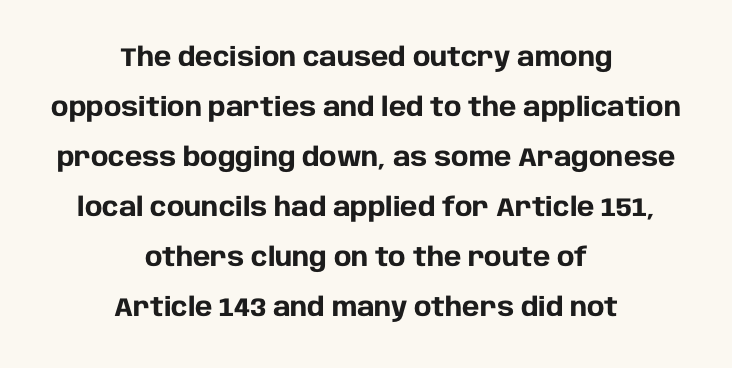
The image shows 26 px bold type, upright; set centered, loose line spacing (1.92x), normal letter spacing, not underlined.
